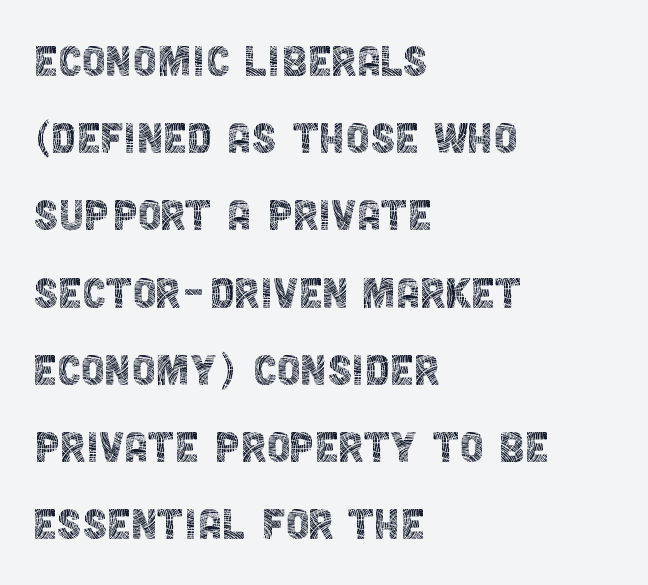
Q: Is the text bold? A: No.
Q: Is the text italic (slanted)? A: No, it is upright.
Q: Is the typeface a serif or a sans-serif typeface? A: Sans-serif.
Q: Is the text underlined? A: No.
Q: How is the paragraph aligned? A: Left-aligned.
Q: Is the spacing between letters normal or unusually wide? A: Normal.
Q: Is the spacing between lines tight, normal or loose? A: Normal.
Q: Width (condensed, normal, or wide)? A: Condensed.
Q: x-height? A: Large.
Q: Monospaced? A: No.
